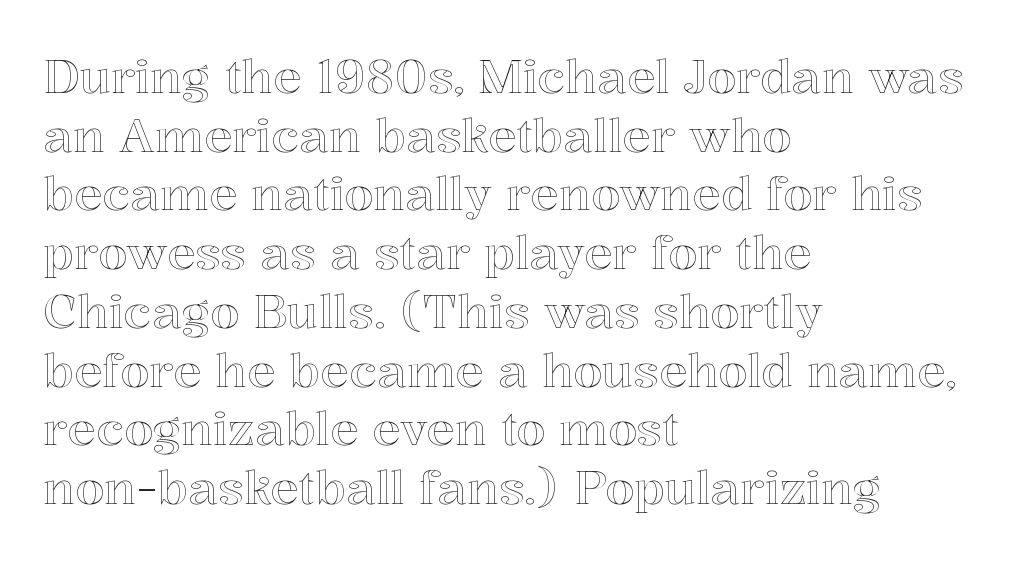
The image shows 47 px text type, upright; set left-aligned, normal line spacing (1.25x), normal letter spacing, not underlined; a medium x-height.
